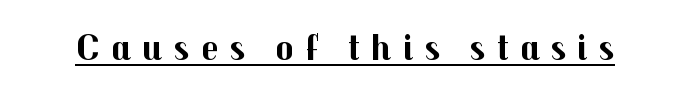
Q: Is the text bold? A: Yes.
Q: Is the text italic (slanted)? A: No, it is upright.
Q: Is the typeface a serif or a sans-serif typeface? A: Sans-serif.
Q: Is the text underlined? A: Yes.
Q: Is the spacing between letters normal or unusually wide? A: Unusually wide.
Q: Width (condensed, normal, or wide)? A: Normal.
Q: Stroke contrast? A: Medium.
Q: x-height? A: Medium.
Q: Monospaced? A: No.
